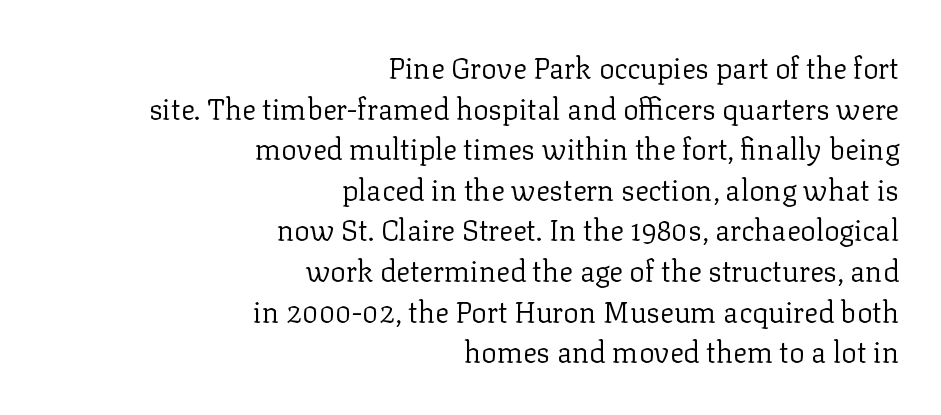
The image shows 29 px regular-weight serif type, upright; set right-aligned, normal line spacing (1.4x), normal letter spacing, not underlined; low stroke contrast and a medium x-height.
